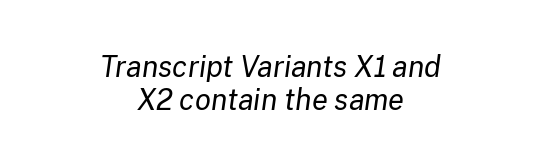
Weight: in the light-to-regular range. A bare baseline throughout the passage. The axis of the letterforms is tilted away from vertical. There is no visible air inserted between adjacent glyphs.
